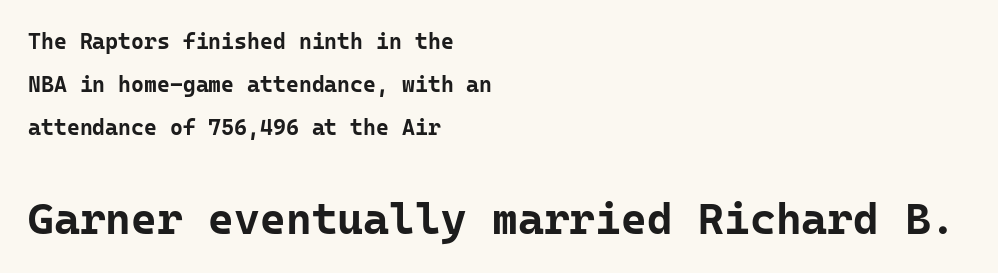
Block two is the big one; block one sits smaller above it. Monospaced: the letters line up in strict vertical columns. Line spacing here is loose. Nobody touched the tracking dial on this one. Characters remain perfectly vertical along every line. This is sans-serif lettering, the kind often seen on screens and signage.
